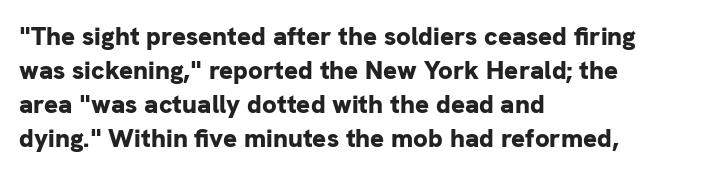
The image shows 26 px bold type, upright; set left-aligned, normal line spacing (1.31x), normal letter spacing, not underlined.
